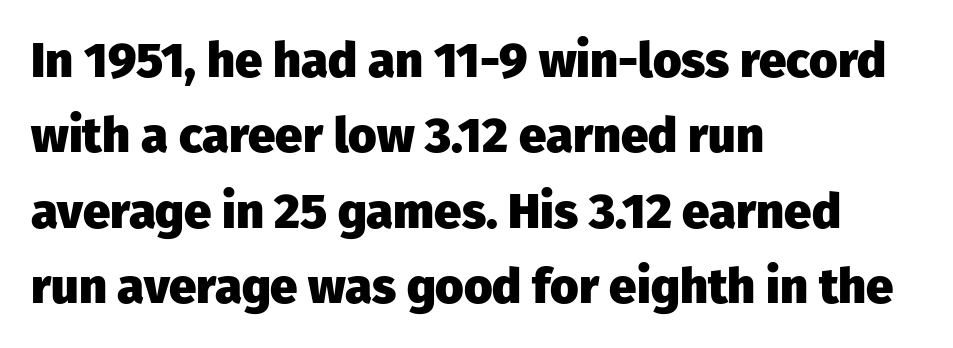
Q: Is the text bold? A: Yes.
Q: Is the text italic (slanted)? A: No, it is upright.
Q: Is the typeface a serif or a sans-serif typeface? A: Sans-serif.
Q: Is the text underlined? A: No.
Q: How is the paragraph aligned? A: Left-aligned.
Q: Is the spacing between letters normal or unusually wide? A: Normal.
Q: Is the spacing between lines tight, normal or loose? A: Normal.
Q: Width (condensed, normal, or wide)? A: Normal.
Q: Stroke contrast? A: Low.
Q: x-height? A: Medium.
Q: Monospaced? A: No.
